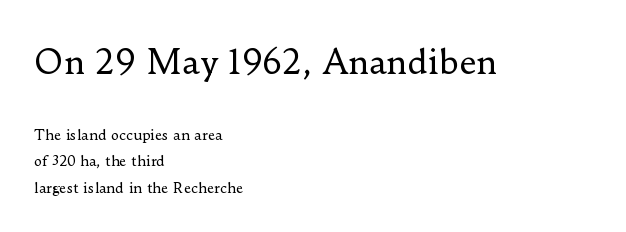
Size contrast runs from large at the top to small at the bottom. The passage shown is typed in a proportional face where columns would drift. Check the space under the baseline: it is left empty. Inter-character spacing is left at the font's built-in metrics. The compositor pushed each line to the left boundary. This reads as an unemphasized weight, regular at the heaviest.
